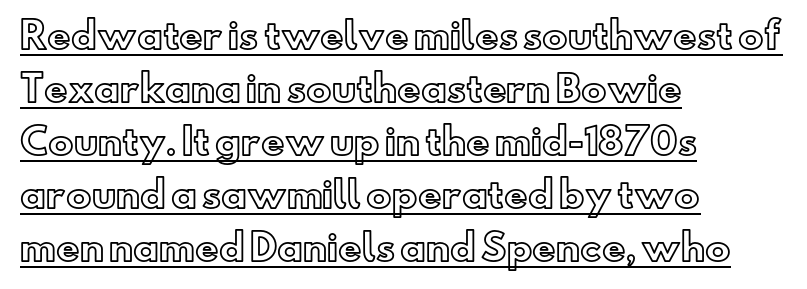
{"italic": "no", "width": "normal", "x_height": "small", "monospaced": "no", "underline": "yes", "align": "left", "line_spacing": "normal", "line_spacing_ratio": 1.47, "letter_spacing": "normal", "letter_spacing_em": 0.0, "glyph_px": 36}
